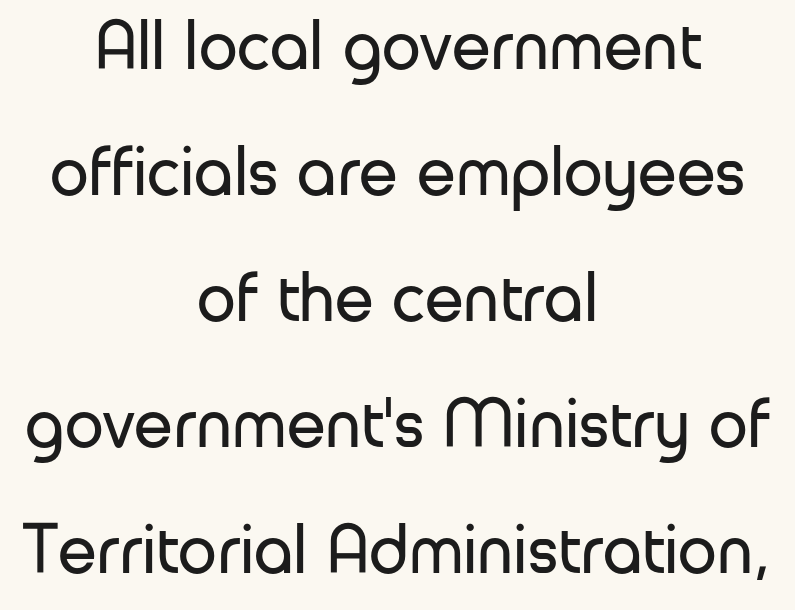
Q: Is the text bold? A: No.
Q: Is the text italic (slanted)? A: No, it is upright.
Q: Is the typeface a serif or a sans-serif typeface? A: Sans-serif.
Q: Is the text underlined? A: No.
Q: How is the paragraph aligned? A: Centered.
Q: Is the spacing between letters normal or unusually wide? A: Normal.
Q: Width (condensed, normal, or wide)? A: Normal.
Q: Stroke contrast? A: Low.
Q: x-height? A: Medium.
Q: Monospaced? A: No.
